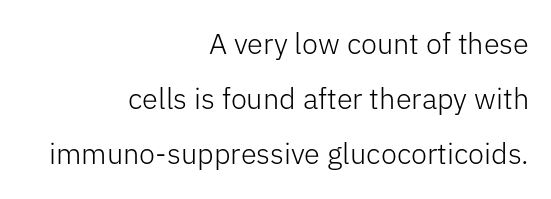
Clear beneath every line of the passage. Do the characters align in a grid? No, the font is proportional. Notice how the stems are strictly vertical — no italics here. The type family on display is of the sans-serif kind. This is not heavy type; no bold has been used. These lines stack with their right ends in a neat column.
